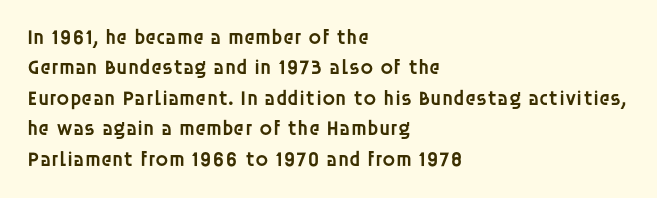
Q: Is the text bold? A: Semi-bold.
Q: Is the text italic (slanted)? A: No, it is upright.
Q: Is the text underlined? A: No.
Q: How is the paragraph aligned? A: Left-aligned.
Q: Is the spacing between letters normal or unusually wide? A: Normal.
Q: Is the spacing between lines tight, normal or loose? A: Normal.
